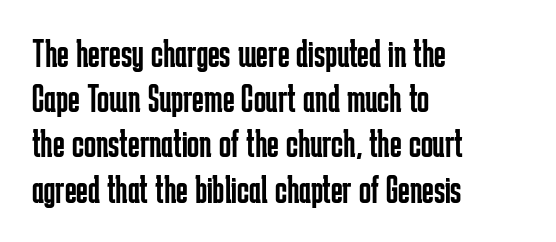
The text block is weighted toward the left margin, trailing off unevenly rightward. Descenders are the only things crossing below the line. The passage shown is typeset with a sans-serif family. Is the letter spacing exaggerated? No — it looks like the ordinary default. You can tell it's not italic because the verticals are truly vertical. Is this a fixed-width face? No — the glyphs have proportional, varying widths.
